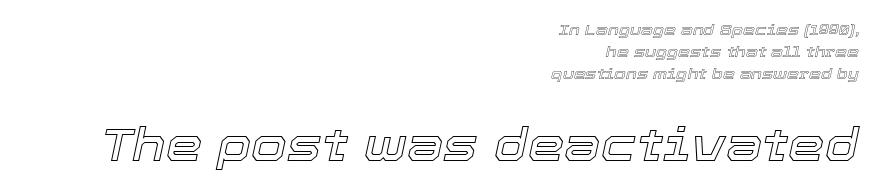
Larger block? The one below; the one above is distinctly smaller. The passage shown is not underscored anywhere. This is oblique type, the kind used for emphasis or titles. The line-height multiplier appears to be the usual default.
